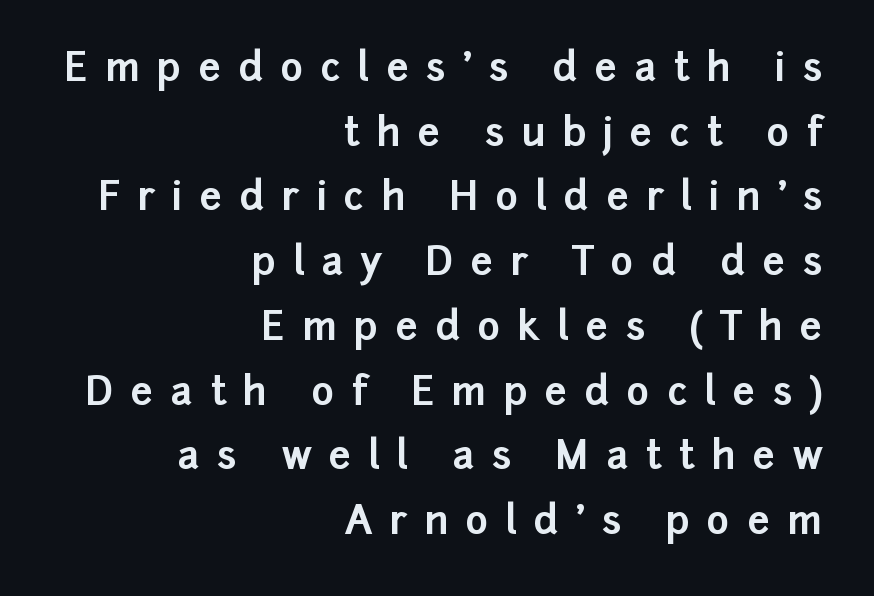
{"serif": "no", "italic": "no", "bold": "yes", "weight": "bold", "width": "normal", "stroke_contrast": "low", "x_height": "medium", "monospaced": "no", "underline": "no", "align": "right", "line_spacing": "normal", "line_spacing_ratio": 1.66, "letter_spacing": "wide", "letter_spacing_em": 0.44, "glyph_px": 39}
